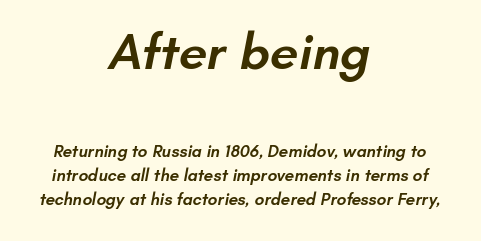
{"serif": "no", "bold": "semi", "weight": "semibold", "width": "normal", "stroke_contrast": "low", "x_height": "small", "monospaced": "no", "underline": "no", "align": "center", "line_spacing": "normal", "line_spacing_ratio": 1.43, "letter_spacing": "normal", "letter_spacing_em": 0.0, "larger_block": "first", "size_ratio": 3.0, "glyph_px": 51}
